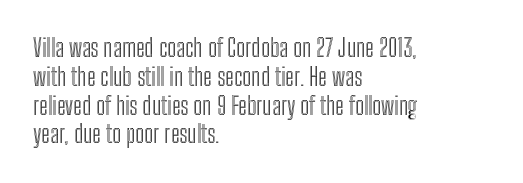
Q: Is the text italic (slanted)? A: No, it is upright.
Q: Is the text underlined? A: No.
Q: How is the paragraph aligned? A: Left-aligned.
Q: Is the spacing between letters normal or unusually wide? A: Normal.
